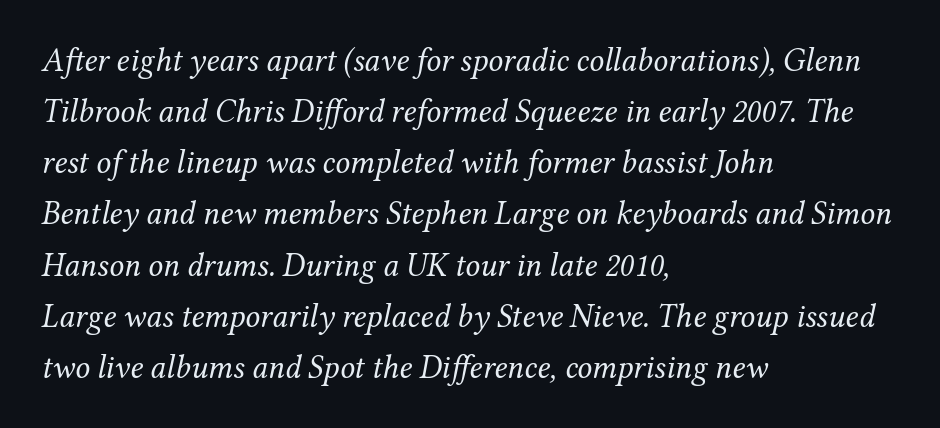
{"serif": "yes", "italic": "yes", "lean": "right", "slant_degrees": 12, "bold": "no", "weight": "regular", "width": "normal", "stroke_contrast": "medium", "x_height": "medium", "monospaced": "no", "underline": "no", "align": "left", "line_spacing": "normal", "line_spacing_ratio": 1.55, "letter_spacing": "normal", "letter_spacing_em": 0.0, "glyph_px": 33}
